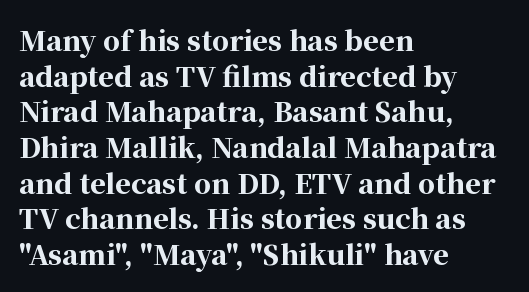
Q: Is the text bold? A: Yes.
Q: Is the text italic (slanted)? A: No, it is upright.
Q: Is the text underlined? A: No.
Q: How is the paragraph aligned? A: Left-aligned.
Q: Is the spacing between letters normal or unusually wide? A: Normal.
Q: Is the spacing between lines tight, normal or loose? A: Normal.
